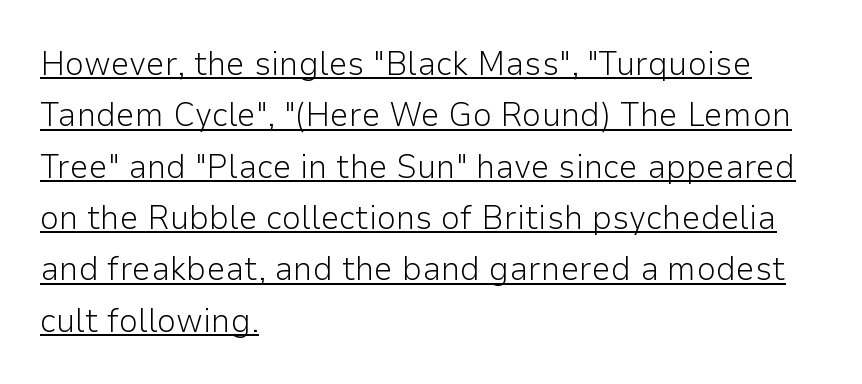
{"serif": "no", "italic": "no", "bold": "no", "weight": "light", "width": "normal", "stroke_contrast": "low", "x_height": "medium", "monospaced": "no", "underline": "yes", "align": "left", "line_spacing": "normal", "line_spacing_ratio": 1.51, "letter_spacing": "normal", "letter_spacing_em": 0.0, "glyph_px": 34}
